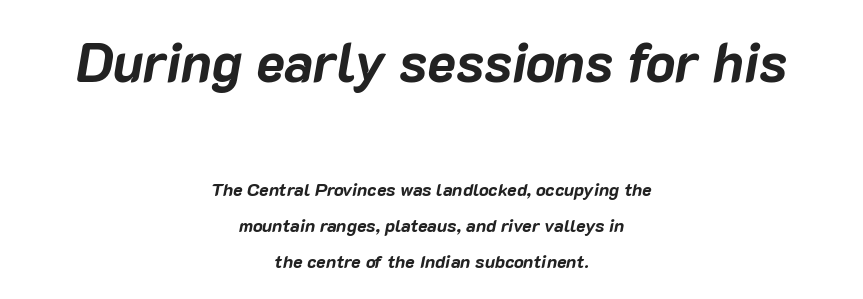
In terms of letterspacing, this is plain default setting. A student would notice the top passage is typeset larger than what follows. You could not count columns in this text — the font is proportionally spaced. Horizontal bands of white between lines are thick stripes.
